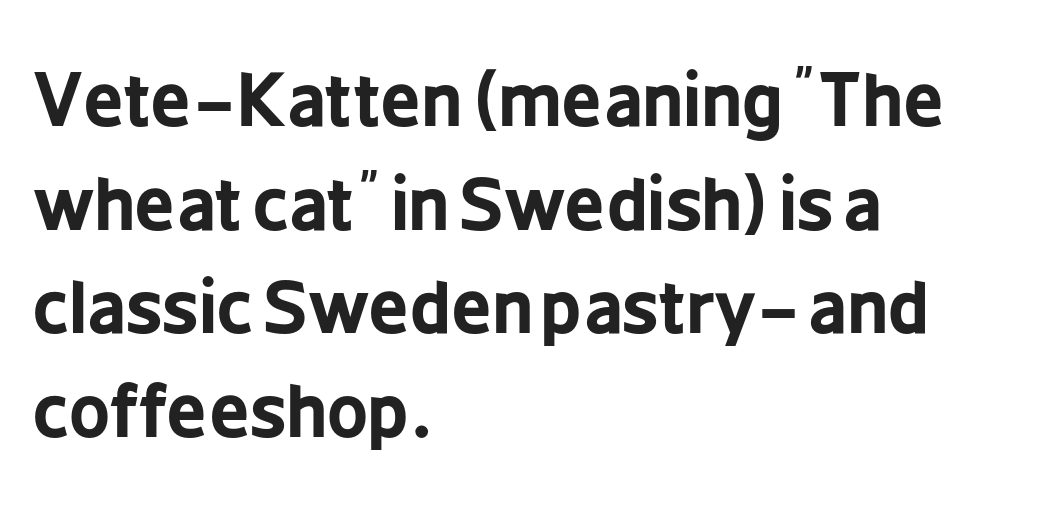
{"serif": "no", "italic": "no", "bold": "yes", "weight": "bold", "width": "condensed", "stroke_contrast": "low", "x_height": "medium", "monospaced": "no", "underline": "no", "align": "left", "line_spacing": "normal", "line_spacing_ratio": 1.46, "letter_spacing": "normal", "letter_spacing_em": 0.0, "glyph_px": 71}
